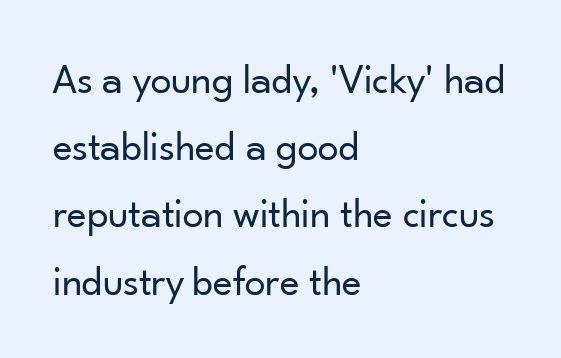
The image shows 42 px regular-weight sans-serif type, upright; set left-aligned, normal line spacing (1.6x), normal letter spacing, not underlined; low stroke contrast and a small x-height.
